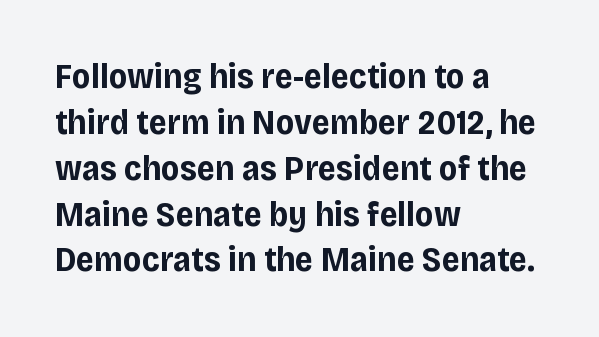
Q: Is the text bold? A: Yes.
Q: Is the text italic (slanted)? A: No, it is upright.
Q: Is the typeface a serif or a sans-serif typeface? A: Sans-serif.
Q: Is the text underlined? A: No.
Q: How is the paragraph aligned? A: Left-aligned.
Q: Is the spacing between letters normal or unusually wide? A: Normal.
Q: Is the spacing between lines tight, normal or loose? A: Normal.
Q: Width (condensed, normal, or wide)? A: Normal.
Q: Stroke contrast? A: Low.
Q: x-height? A: Large.
Q: Monospaced? A: No.
